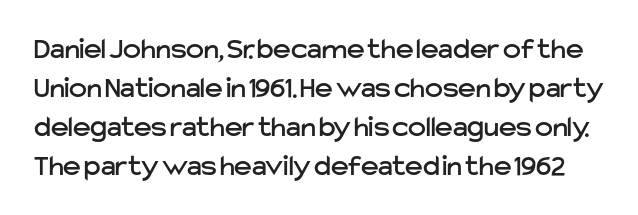
{"serif": "no", "italic": "no", "width": "normal", "stroke_contrast": "low", "x_height": "medium", "monospaced": "no", "underline": "no", "line_spacing": "normal", "line_spacing_ratio": 1.3, "letter_spacing": "normal", "letter_spacing_em": 0.0, "glyph_px": 30}
